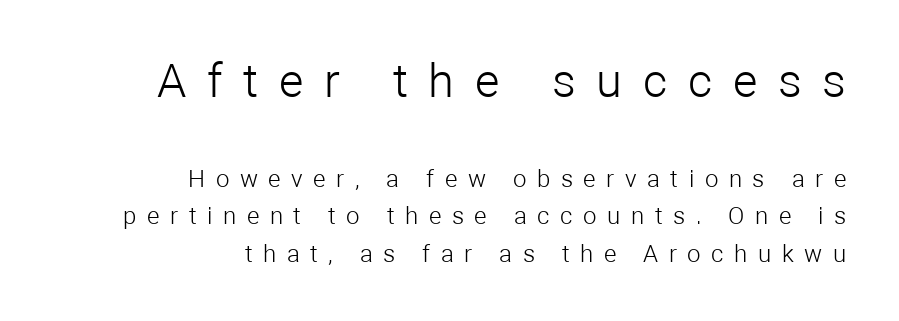
Q: Is the text bold? A: No.
Q: Is the text italic (slanted)? A: No, it is upright.
Q: Is the typeface a serif or a sans-serif typeface? A: Sans-serif.
Q: Is the text underlined? A: No.
Q: How is the paragraph aligned? A: Right-aligned.
Q: Is the spacing between letters normal or unusually wide? A: Unusually wide.
Q: Is the spacing between lines tight, normal or loose? A: Normal.
Q: Which block of text is set in a larger size, the first (top) or the second (bottom)? A: The first (top) one.
Q: Width (condensed, normal, or wide)? A: Normal.
Q: Stroke contrast? A: Low.
Q: x-height? A: Medium.
Q: Monospaced? A: No.
